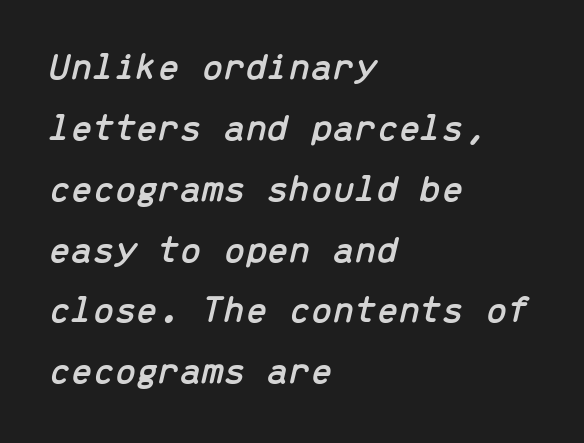
{"italic": "yes", "lean": "right", "slant_degrees": 13, "width": "normal", "stroke_contrast": "low", "x_height": "medium", "monospaced": "yes", "underline": "no", "align": "left", "line_spacing": "normal", "line_spacing_ratio": 1.56, "letter_spacing": "normal", "letter_spacing_em": 0.0, "glyph_px": 39}
